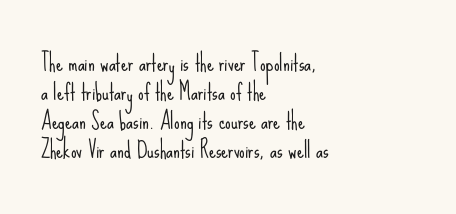
Tall strokes in this sample are plumb rather than angled. The passage shown has conventional tracking throughout. Every row of glyphs begins at an identical x-position on the left. A normal amount of white space separates one row of letters from the next. Type without underlining.
